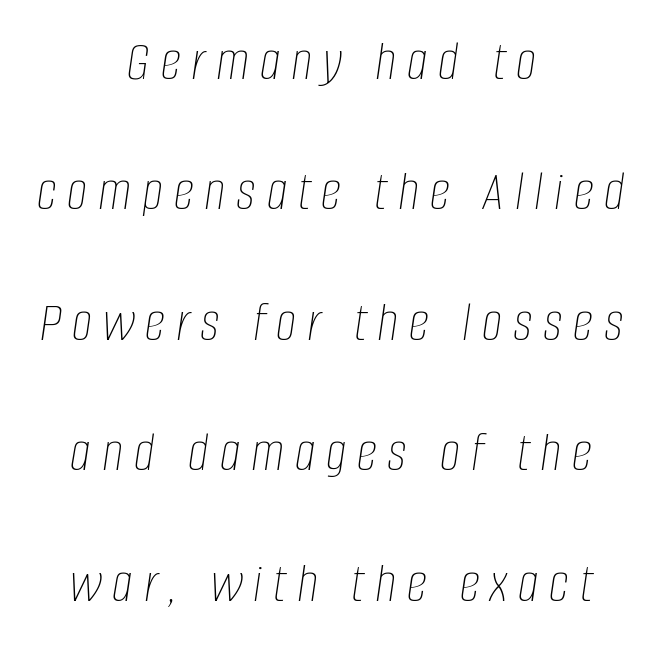
These glyphs show unthickened strokes, regular width or finer. The rendering positions every line midway between the sides. In terms of leading, this rendering errs on the spacious side. Looks like regular typesetting: each glyph gets only the width it needs. If you drew a line through each stem, it would be angled. Descenders are the only things crossing below the line.
